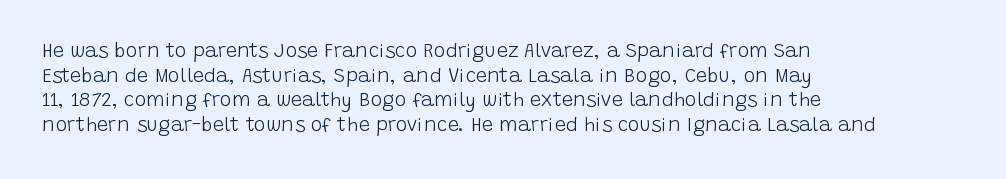
Q: Is the text bold? A: No.
Q: Is the text italic (slanted)? A: No, it is upright.
Q: Is the text underlined? A: No.
Q: How is the paragraph aligned? A: Left-aligned.
Q: Is the spacing between letters normal or unusually wide? A: Normal.
